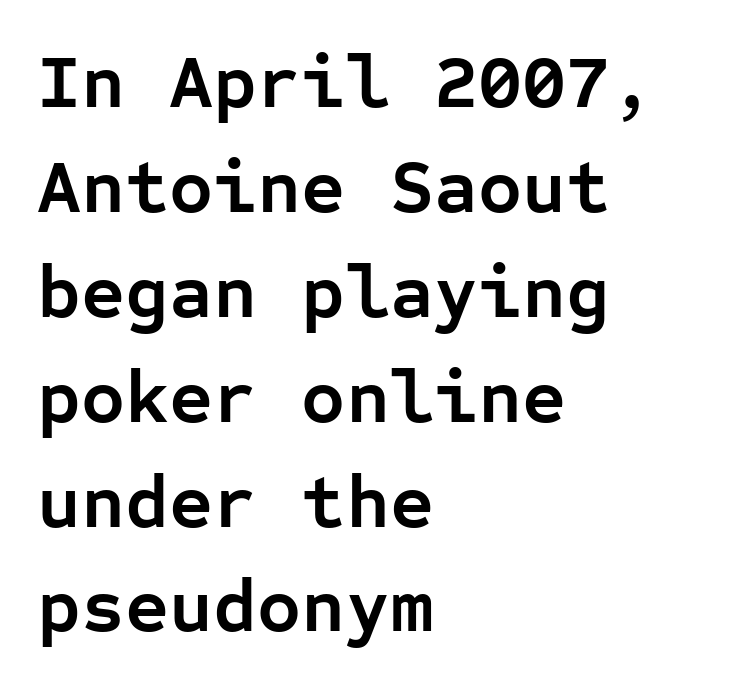
In terms of posture, this sample is upright. The passage shown is typed in a monospace face where columns stay perfectly aligned. Clear beneath every line of the passage. Between one letter and the next there's only the usual sliver of space. The face used here has the dense, thick strokes of a bold. Interline gaps are of average width in this sample.
